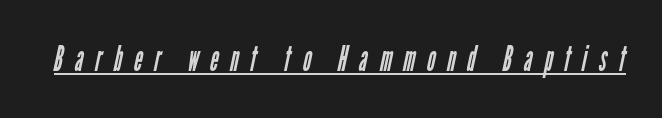
Q: Is the text bold? A: No.
Q: Is the typeface a serif or a sans-serif typeface? A: Sans-serif.
Q: Is the text underlined? A: Yes.
Q: Is the spacing between letters normal or unusually wide? A: Unusually wide.
Q: Width (condensed, normal, or wide)? A: Condensed.
Q: Stroke contrast? A: Low.
Q: x-height? A: Medium.
Q: Monospaced? A: No.
